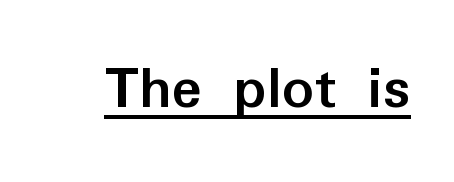
The rendering uses natural spacing where letterforms have individual widths. Inter-character spacing is left at the font's built-in metrics. Unlike a traditional serif, this face leaves its strokes unadorned. Underline: present.
